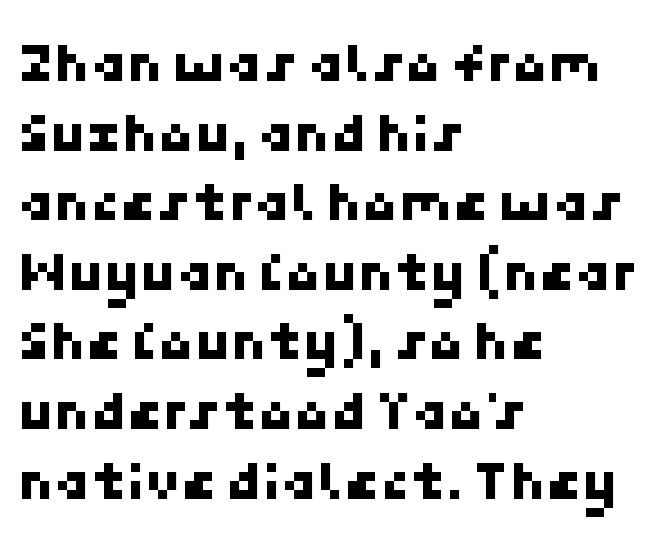
The image shows 58 px sans-serif type; set left-aligned, line spacing 1.2x, normal letter spacing, not underlined; low stroke contrast and a medium x-height.
